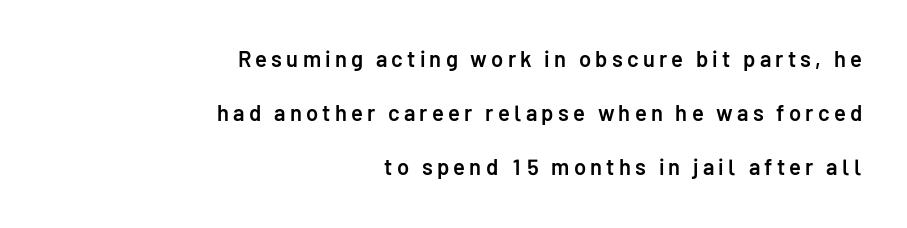
The words here are not underlined. In CSS terms this would be text-align: right. The font is running at a semibold setting, under full bold. This is roman type, the default non-slanted kind. Regarding leading, the lines here are spaced well apart.
